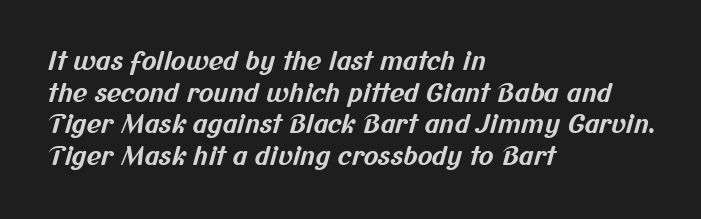
The image shows 25 px bold type; set left-aligned, normal line spacing (1.27x), normal letter spacing, not underlined.
